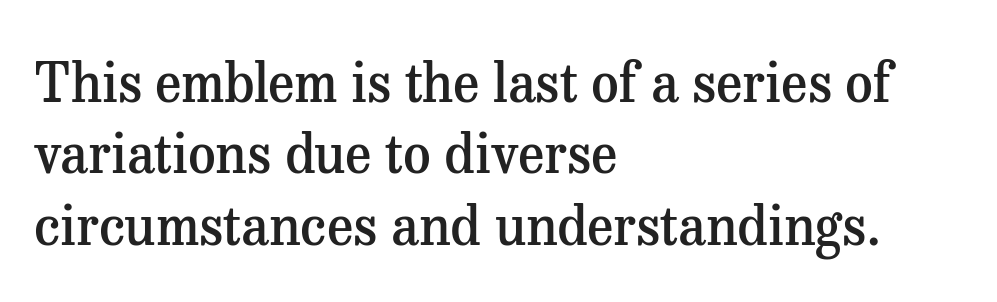
{"serif": "yes", "italic": "no", "bold": "semi", "weight": "semibold", "width": "normal", "stroke_contrast": "medium", "x_height": "medium", "monospaced": "no", "underline": "no", "align": "left", "line_spacing": "normal", "line_spacing_ratio": 1.32, "letter_spacing": "normal", "letter_spacing_em": 0.0, "glyph_px": 54}
